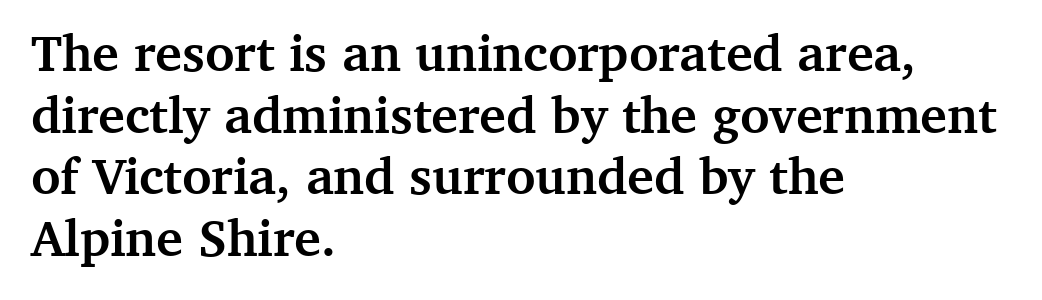
{"serif": "yes", "italic": "no", "bold": "yes", "weight": "semibold", "width": "normal", "stroke_contrast": "medium", "x_height": "medium", "monospaced": "no", "underline": "no", "align": "left", "line_spacing_ratio": 1.21, "letter_spacing": "normal", "letter_spacing_em": 0.0, "glyph_px": 51}
